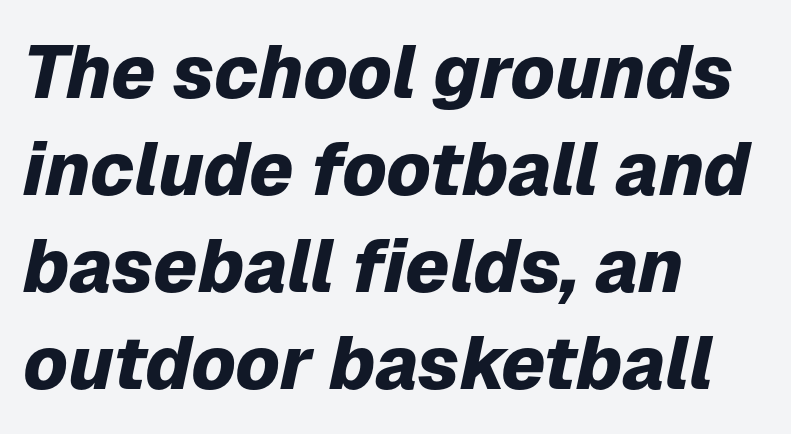
The image shows 74 px heavy type, italic (leaning right); set left-aligned, normal line spacing (1.31x), normal letter spacing, not underlined; low stroke contrast and a medium x-height.
